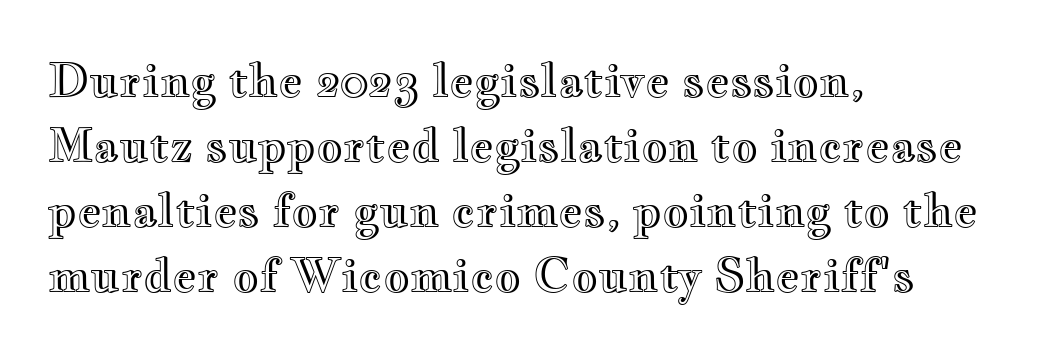
Compared with typical body copy, the letter spacing here is the same. The passage is arranged the way most books set body copy — flush left. This sample has the flowing, uneven cadence of proportional lettering. Descender tails drop into unmarked territory. The typography opts for an upright posture over an oblique one.
